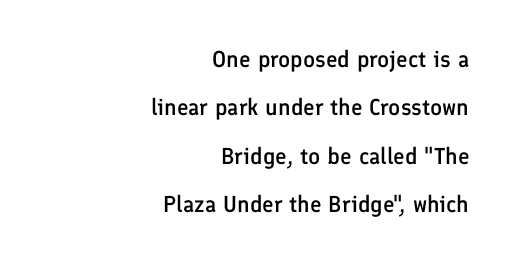
This is moderately heavy type, rendered in semibold. The rendering keeps characters at their native spacing. If you drew a line through each stem, it would be perfectly vertical. The lines are quadded right.
